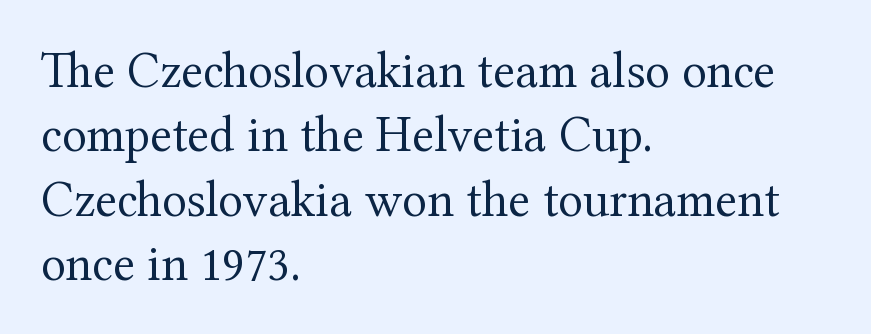
The image shows 51 px regular-weight serif type, upright; set left-aligned, normal line spacing (1.26x), normal letter spacing, not underlined; medium stroke contrast and a medium x-height.
